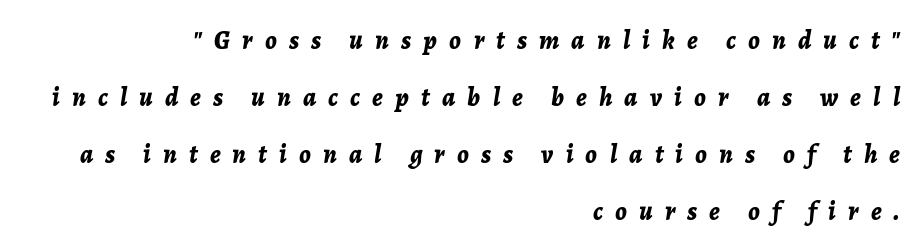
Q: Is the text bold? A: Yes.
Q: Is the text italic (slanted)? A: Yes, it leans right by about 7 degrees.
Q: Is the text underlined? A: No.
Q: How is the paragraph aligned? A: Right-aligned.
Q: Is the spacing between letters normal or unusually wide? A: Unusually wide.
Q: Is the spacing between lines tight, normal or loose? A: Loose.
